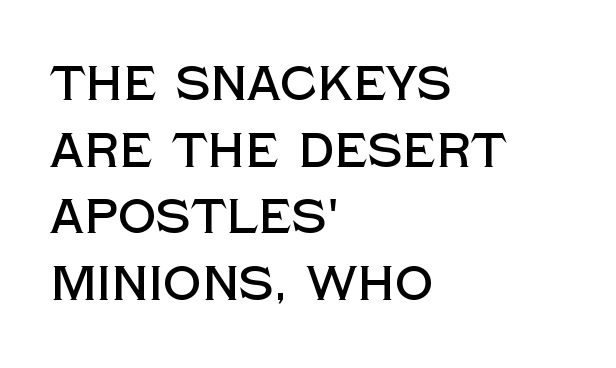
The image shows 48 px sans-serif type, upright; set left-aligned, normal line spacing (1.39x), normal letter spacing, not underlined; a large x-height.
